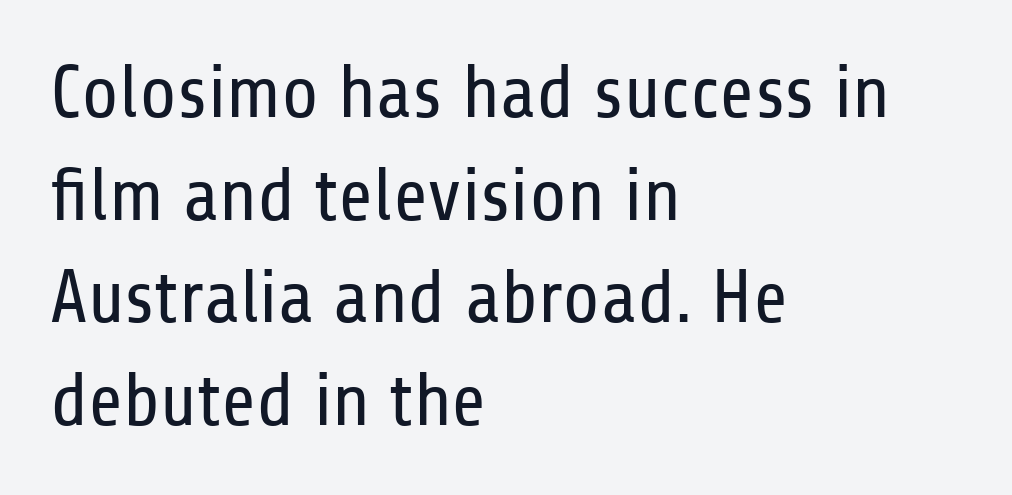
Q: Is the text bold? A: No.
Q: Is the text italic (slanted)? A: No, it is upright.
Q: Is the typeface a serif or a sans-serif typeface? A: Sans-serif.
Q: Is the text underlined? A: No.
Q: How is the paragraph aligned? A: Left-aligned.
Q: Is the spacing between letters normal or unusually wide? A: Normal.
Q: Is the spacing between lines tight, normal or loose? A: Normal.
Q: Width (condensed, normal, or wide)? A: Condensed.
Q: Stroke contrast? A: Low.
Q: x-height? A: Medium.
Q: Monospaced? A: No.
